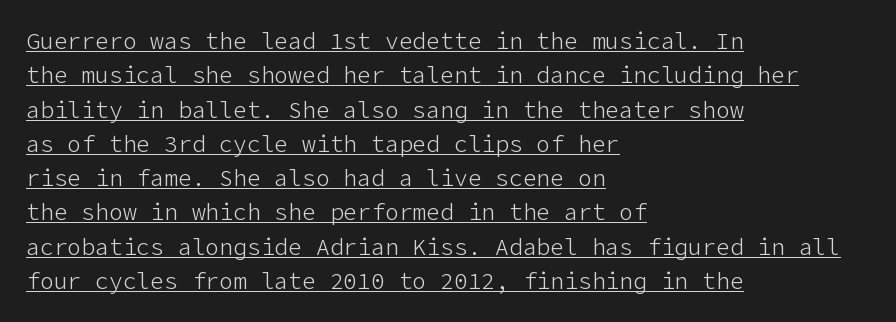
Every stem runs plumb, perpendicular to the baseline. Is the block centered? No — it sits flush against the left margin. No chunkiness to these letters — they're not bold. Students, observe: this is what conventionally led text looks like. Quick note: underline on. How are the letters spaced? Ordinarily, with no added tracking.
